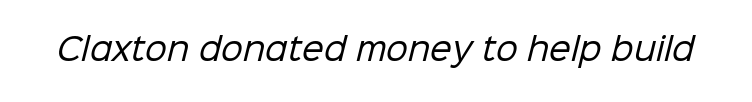
Plain, unruled lines of type. Words appear dense and cohesive because spacing is normal. Look at the bottom of the vertical strokes: they stop flat, with no serifs. You could not count columns in this text — the font is proportionally spaced. Think standard paragraph weight, or any step lighter than that.
